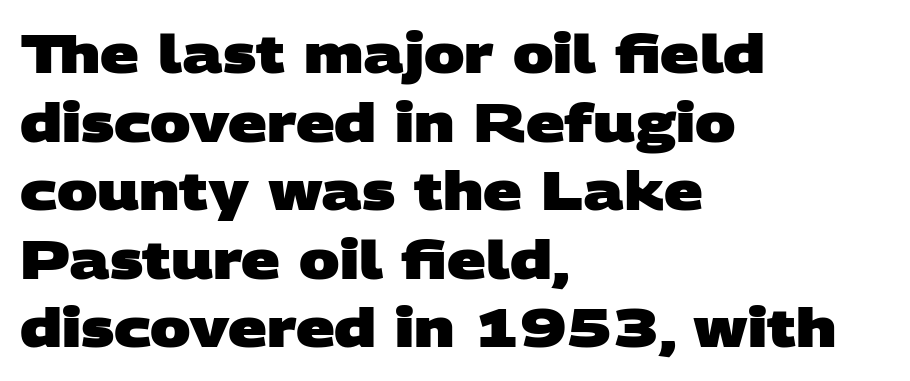
The image shows 54 px heavy, wide sans-serif type; set left-aligned, normal line spacing (1.27x), normal letter spacing, not underlined; low stroke contrast and a large x-height.
